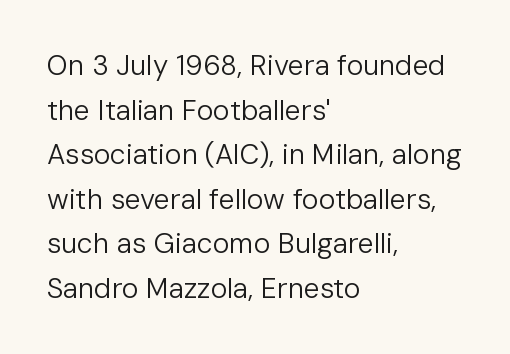
Q: Is the text bold? A: No.
Q: Is the text italic (slanted)? A: No, it is upright.
Q: Is the typeface a serif or a sans-serif typeface? A: Sans-serif.
Q: Is the text underlined? A: No.
Q: How is the paragraph aligned? A: Left-aligned.
Q: Is the spacing between letters normal or unusually wide? A: Normal.
Q: Is the spacing between lines tight, normal or loose? A: Normal.
Q: Width (condensed, normal, or wide)? A: Normal.
Q: Stroke contrast? A: Low.
Q: x-height? A: Medium.
Q: Monospaced? A: No.
